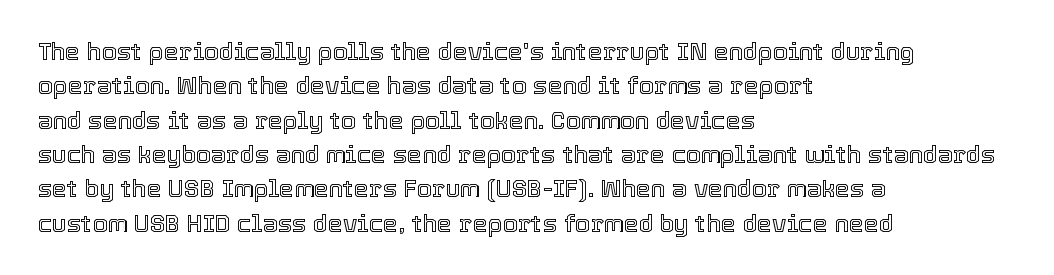
The rows are spaced the way most documents space them. Italic: no, the glyphs are upright roman. Reading down the block, your eye returns to a fixed left position each line. The words here are not underlined. Nothing unusual about the tracking: characters are spaced as the font intends.
